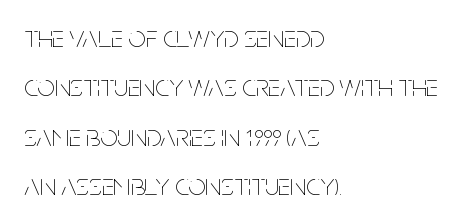
Q: Is the text bold? A: No.
Q: Is the text italic (slanted)? A: No, it is upright.
Q: Is the text underlined? A: No.
Q: How is the paragraph aligned? A: Left-aligned.
Q: Is the spacing between letters normal or unusually wide? A: Normal.
Q: Is the spacing between lines tight, normal or loose? A: Normal.
Q: Width (condensed, normal, or wide)? A: Condensed.
Q: Stroke contrast? A: Low.
Q: x-height? A: Large.
Q: Monospaced? A: No.
